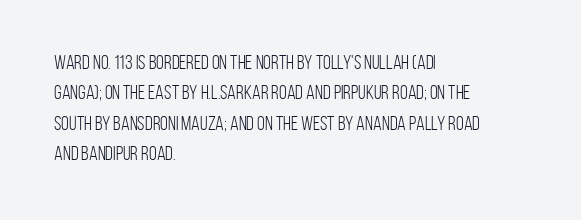
{"italic": "no", "bold": "no", "underline": "no", "align": "left", "line_spacing": "normal", "line_spacing_ratio": 1.52, "letter_spacing": "normal", "letter_spacing_em": 0.0, "glyph_px": 20}
